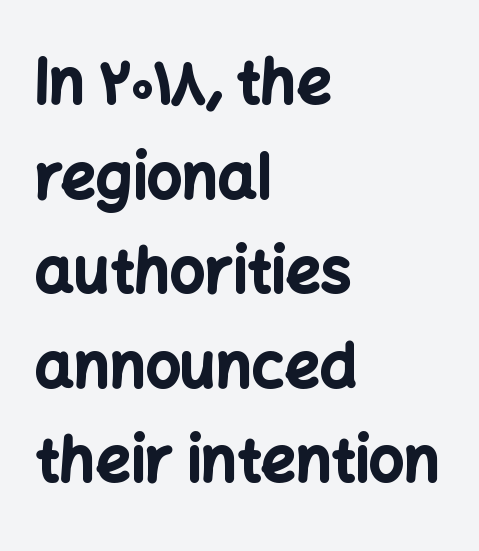
The image shows 61 px bold sans-serif type, upright; set left-aligned, normal line spacing (1.55x), normal letter spacing, not underlined; low stroke contrast and a medium x-height.
